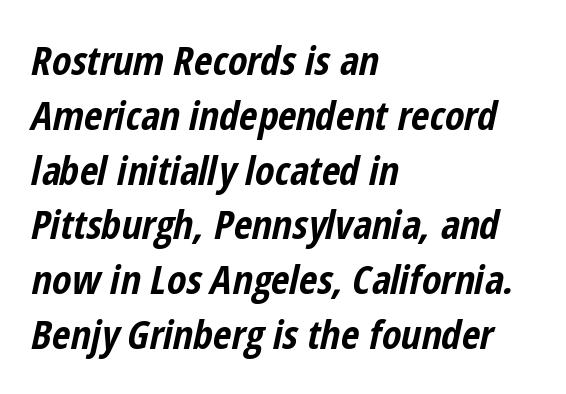
The image shows 40 px bold, condensed type, italic (leaning right); set left-aligned, normal line spacing (1.37x), normal letter spacing, not underlined; low stroke contrast and a medium x-height.
